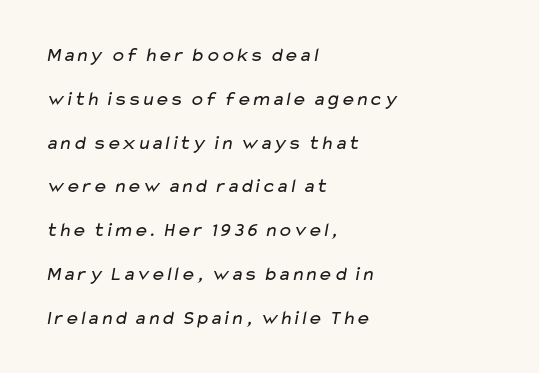
Airy leading. Is the letter spacing exaggerated? No — it looks like the ordinary default. Just letters on the line, the space beneath them empty. On a weight scale, this lands at 450 or below. Alignment: flush left.
